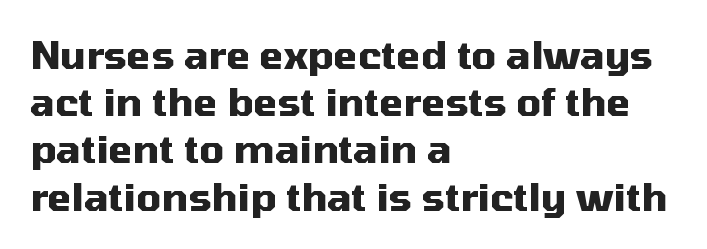
Q: Is the text bold? A: Yes.
Q: Is the text italic (slanted)? A: No, it is upright.
Q: Is the typeface a serif or a sans-serif typeface? A: Sans-serif.
Q: Is the text underlined? A: No.
Q: How is the paragraph aligned? A: Left-aligned.
Q: Is the spacing between letters normal or unusually wide? A: Normal.
Q: Width (condensed, normal, or wide)? A: Normal.
Q: Stroke contrast? A: Medium.
Q: x-height? A: Medium.
Q: Monospaced? A: No.
